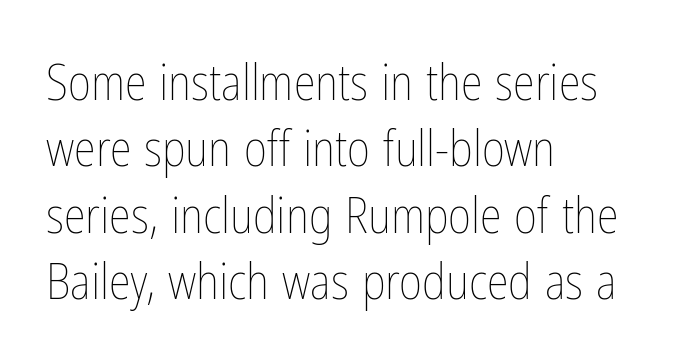
The image shows 50 px thin, condensed type, upright; set left-aligned, normal line spacing (1.33x), normal letter spacing, not underlined; low stroke contrast and a medium x-height.
